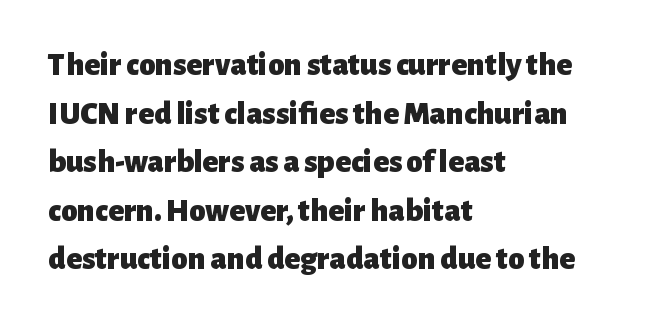
All the whitespace from short lines collects on the right. Clear beneath every line of the passage. How would I describe the line gaps? Plain and ordinary. The typography opts for an upright posture over an oblique one. Compared with an ordinary text face, these strokes are far heavier — a full bold. The letters sit at their default tracking, neither squeezed nor spread.
